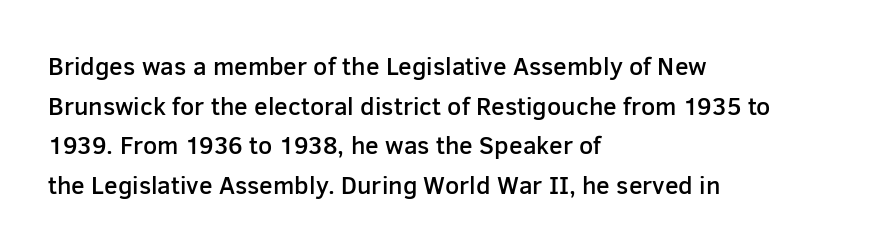
Q: Is the text bold? A: Semi-bold.
Q: Is the text italic (slanted)? A: No, it is upright.
Q: Is the text underlined? A: No.
Q: How is the paragraph aligned? A: Left-aligned.
Q: Is the spacing between letters normal or unusually wide? A: Normal.
Q: Is the spacing between lines tight, normal or loose? A: Normal.
